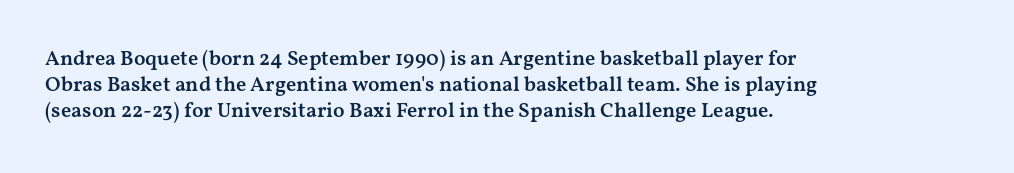
The image shows 21 px text type, upright; set left-aligned, line spacing 1.24x, normal letter spacing, not underlined.
